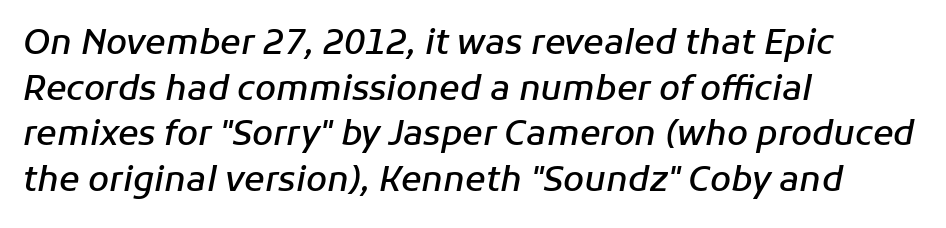
Q: Is the text bold? A: Semi-bold.
Q: Is the text italic (slanted)? A: Yes, it leans right by about 11 degrees.
Q: Is the text underlined? A: No.
Q: How is the paragraph aligned? A: Left-aligned.
Q: Is the spacing between letters normal or unusually wide? A: Normal.
Q: Is the spacing between lines tight, normal or loose? A: Normal.
Q: Width (condensed, normal, or wide)? A: Normal.
Q: Stroke contrast? A: Low.
Q: x-height? A: Medium.
Q: Monospaced? A: No.
